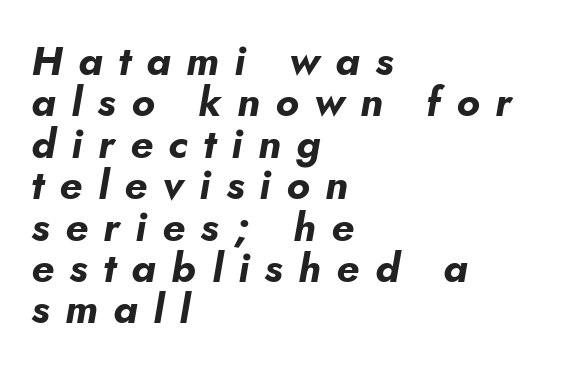
{"italic": "yes", "lean": "right", "slant_degrees": 5, "bold": "yes", "weight": "bold", "width": "normal", "stroke_contrast": "low", "x_height": "small", "monospaced": "no", "underline": "no", "align": "left", "line_spacing": "tight", "line_spacing_ratio": 1.01, "letter_spacing": "wide", "letter_spacing_em": 0.38, "glyph_px": 41}
